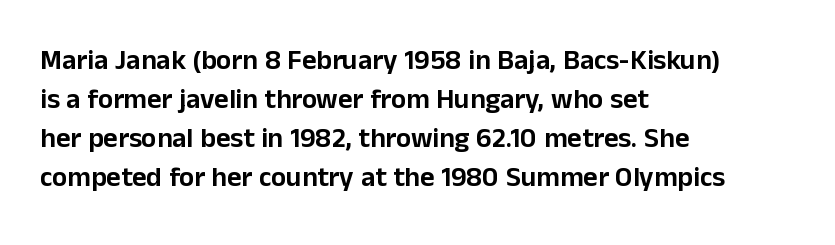
The image shows 28 px sans-serif type, upright; set left-aligned, normal line spacing (1.39x), normal letter spacing, not underlined; low stroke contrast and a medium x-height.
